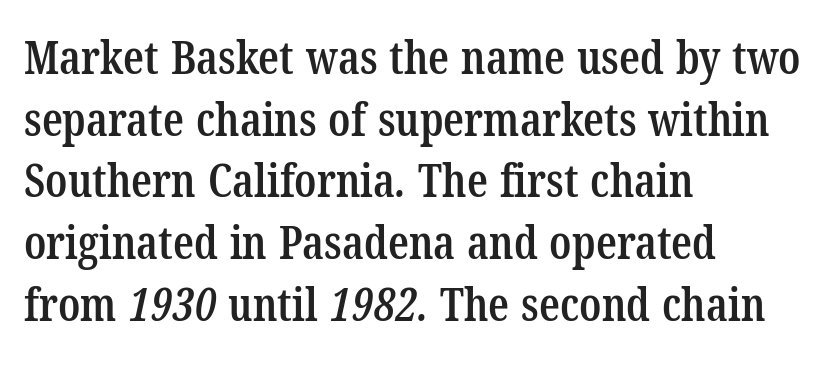
{"serif": "yes", "bold": "semi", "weight": "semibold", "width": "condensed", "stroke_contrast": "low", "x_height": "medium", "monospaced": "no", "underline": "no", "align": "left", "line_spacing": "normal", "line_spacing_ratio": 1.34, "letter_spacing": "normal", "letter_spacing_em": 0.0, "glyph_px": 46}
